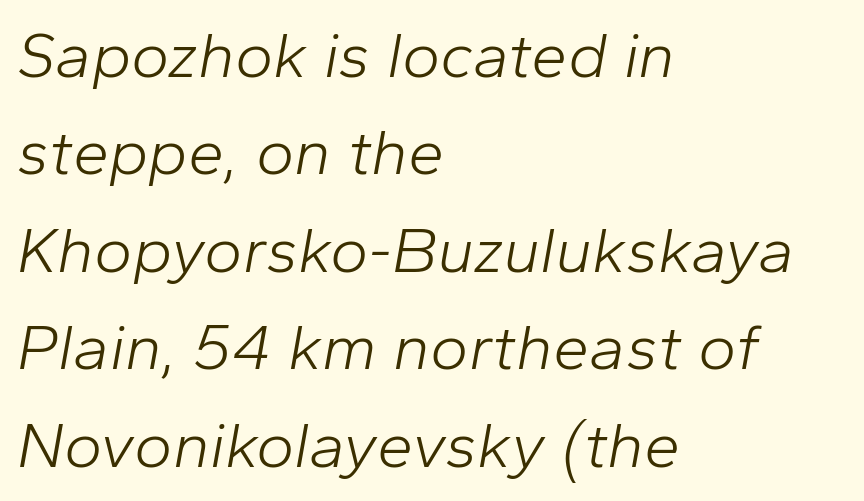
{"italic": "yes", "lean": "right", "slant_degrees": 10, "bold": "no", "weight": "light", "width": "normal", "stroke_contrast": "low", "x_height": "medium", "monospaced": "no", "underline": "no", "align": "left", "line_spacing": "normal", "line_spacing_ratio": 1.5, "letter_spacing": "normal", "letter_spacing_em": 0.0, "glyph_px": 65}
